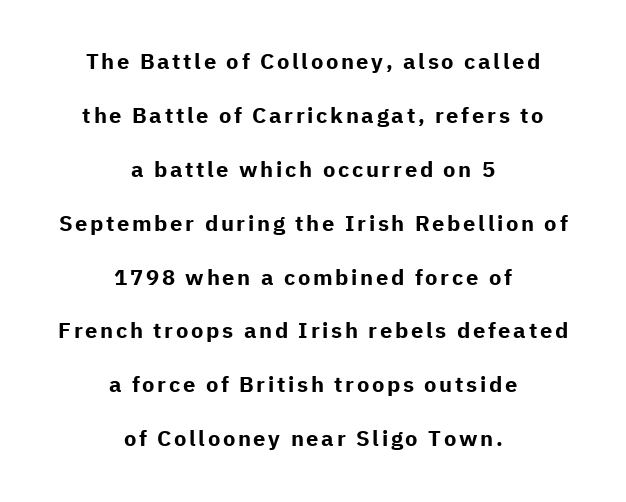
Q: Is the text bold? A: Yes.
Q: Is the text italic (slanted)? A: No, it is upright.
Q: Is the text underlined? A: No.
Q: How is the paragraph aligned? A: Centered.
Q: Is the spacing between lines tight, normal or loose? A: Loose.
